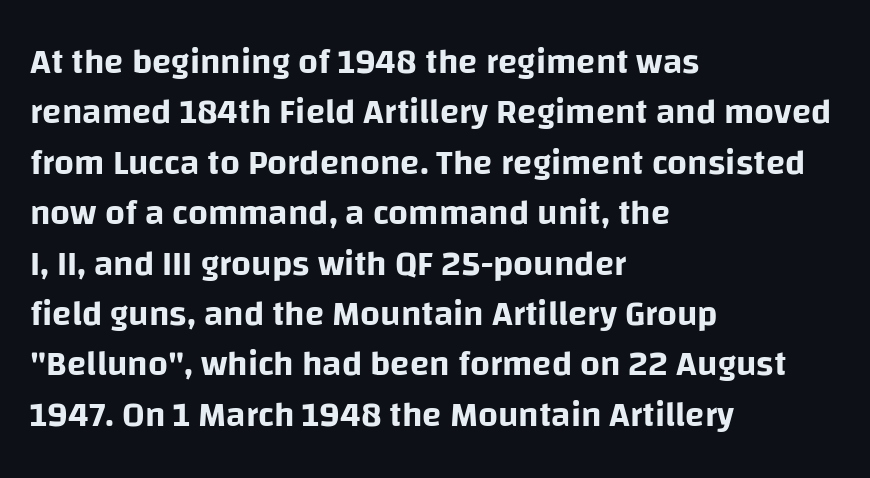
{"serif": "no", "italic": "no", "width": "normal", "stroke_contrast": "low", "x_height": "large", "monospaced": "no", "underline": "no", "align": "left", "line_spacing": "normal", "line_spacing_ratio": 1.44, "letter_spacing": "normal", "letter_spacing_em": 0.0, "glyph_px": 35}
